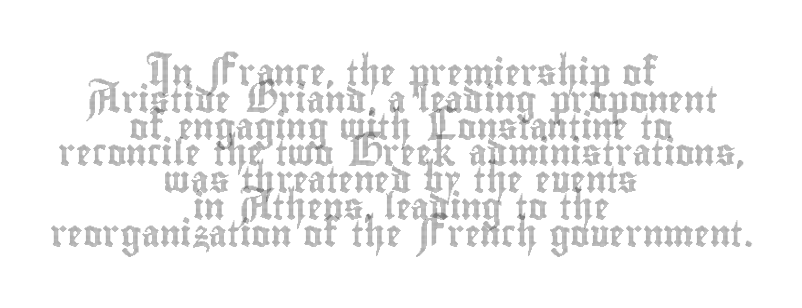
In terms of leading, this rendering errs on the cramped side. This sample uses an upright cut, with every glyph sitting square on the baseline. Quick note: underline off. Standard letterfit; no display-style spreading of the glyphs.
